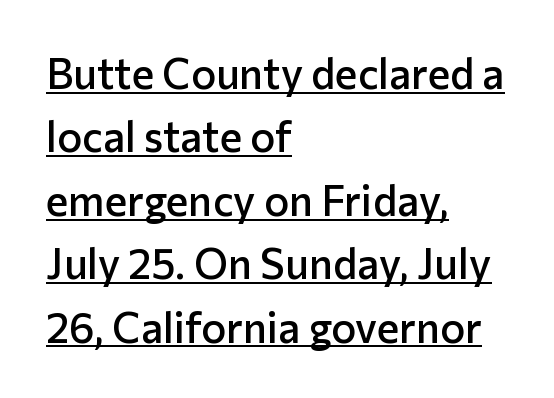
Students, observe: this is what conventionally led text looks like. On the weight axis this lands at semibold, roughly 600. Quick note: underline on. Each line starts at the same left margin while the right side varies. Tall strokes in this sample are plumb rather than angled.
